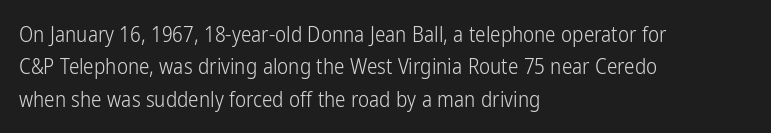
{"italic": "no", "bold": "no", "underline": "no", "align": "left", "line_spacing": "normal", "line_spacing_ratio": 1.54, "letter_spacing": "normal", "letter_spacing_em": 0.0, "glyph_px": 21}
